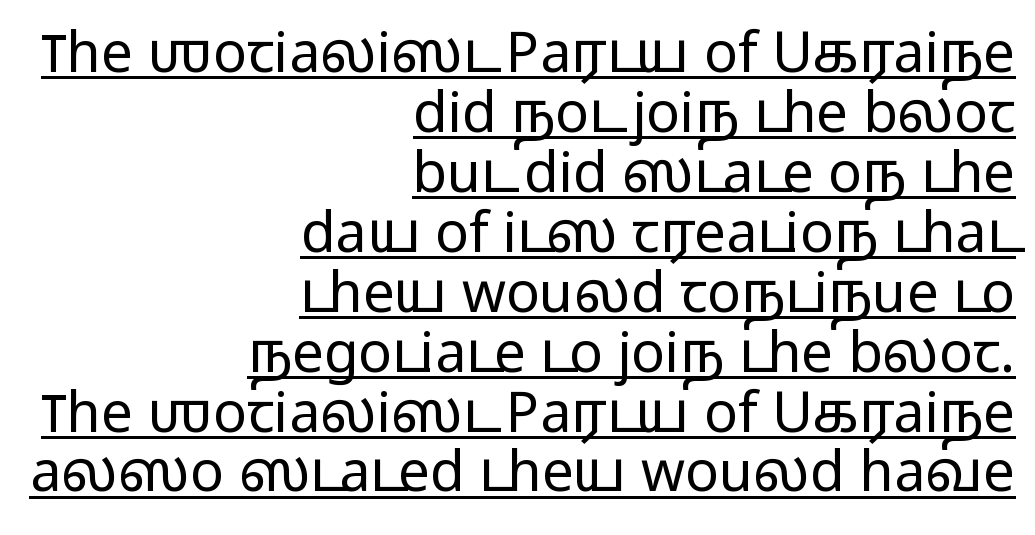
The image shows 56 px light, wide sans-serif type, upright; set right-aligned, tight line spacing (1.07x), normal letter spacing, underlined; low stroke contrast and a medium x-height.
